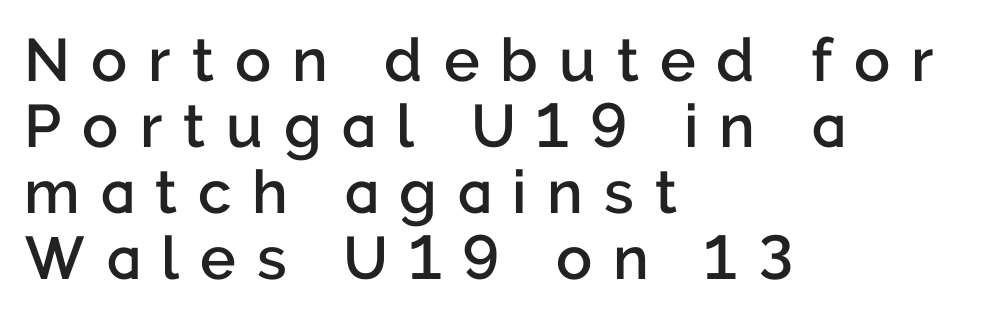
The image shows 60 px semibold sans-serif type, upright; set left-aligned, tight line spacing (1.1x), unusually wide letter spacing (+0.35 em), not underlined; low stroke contrast and a medium x-height.
